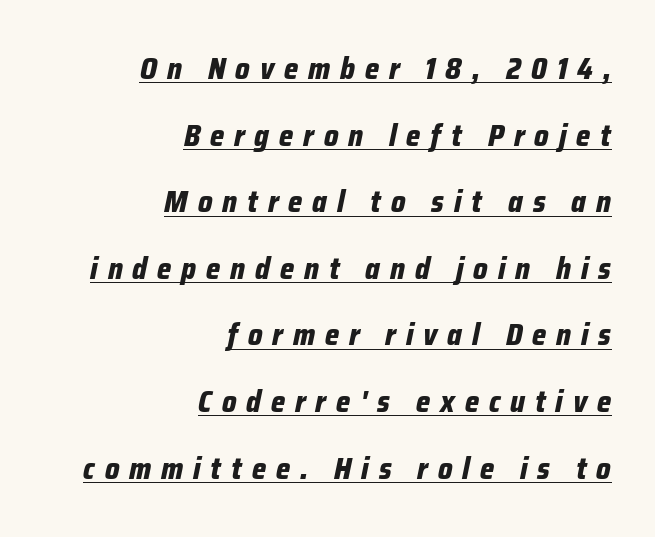
The image shows 30 px bold, condensed type, italic (leaning right); set right-aligned, loose line spacing (2.22x), unusually wide letter spacing (+0.33 em), underlined; low stroke contrast and a medium x-height.
